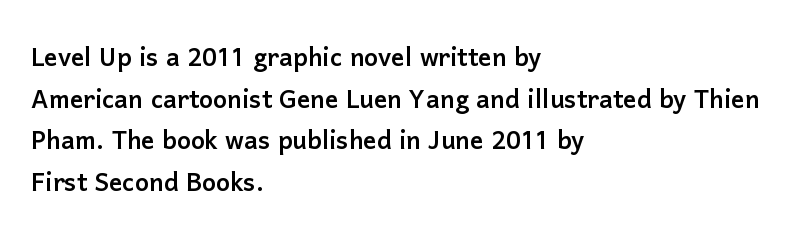
What's the leading like? Ordinary, nothing unusual. Caption: multi-line text, flush left, ragged right. This is sans-serif lettering, the kind often seen on screens and signage. This sample has the flowing, uneven cadence of proportional lettering. This sample uses an upright cut, with every glyph sitting square on the baseline. Inter-character spacing is left at the font's built-in metrics.
